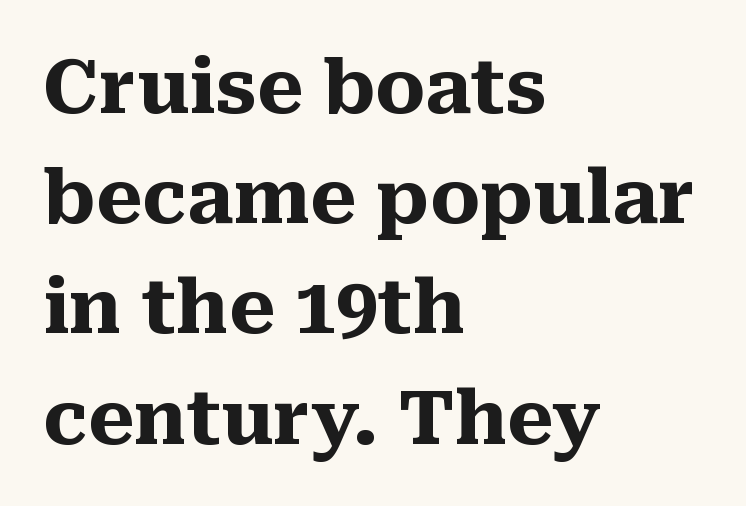
Q: Is the text bold? A: Yes.
Q: Is the text italic (slanted)? A: No, it is upright.
Q: Is the typeface a serif or a sans-serif typeface? A: Serif.
Q: Is the text underlined? A: No.
Q: How is the paragraph aligned? A: Left-aligned.
Q: Is the spacing between letters normal or unusually wide? A: Normal.
Q: Is the spacing between lines tight, normal or loose? A: Normal.
Q: Width (condensed, normal, or wide)? A: Normal.
Q: Stroke contrast? A: Medium.
Q: x-height? A: Medium.
Q: Monospaced? A: No.
